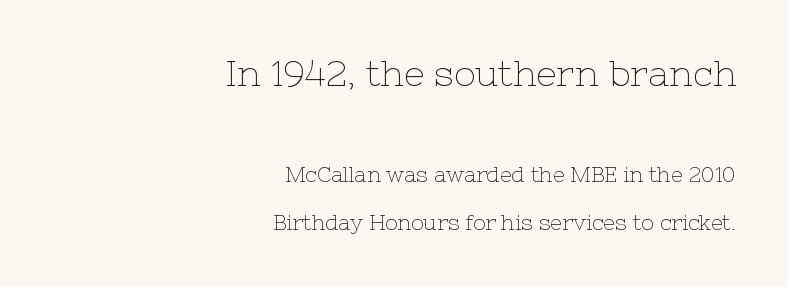
Q: Is the text bold? A: No.
Q: Is the text italic (slanted)? A: No, it is upright.
Q: Is the typeface a serif or a sans-serif typeface? A: Serif.
Q: Is the text underlined? A: No.
Q: How is the paragraph aligned? A: Right-aligned.
Q: Is the spacing between letters normal or unusually wide? A: Normal.
Q: Is the spacing between lines tight, normal or loose? A: Loose.
Q: Which block of text is set in a larger size, the first (top) or the second (bottom)? A: The first (top) one.
Q: Width (condensed, normal, or wide)? A: Normal.
Q: Stroke contrast? A: Low.
Q: x-height? A: Medium.
Q: Monospaced? A: No.
